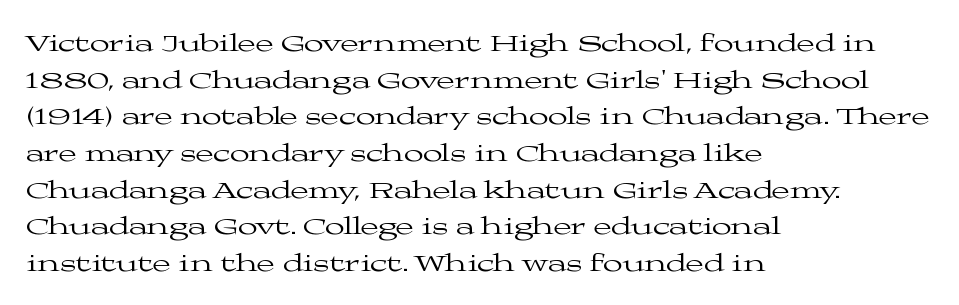
In CSS terms this would be text-align: left. The words here are not underlined. The font is comparable to plain body text, perhaps lighter. Every character sits straight up, as roman type does. The vertical gap from one line to the next is medium. Compared with typical body copy, the letter spacing here is the same.
